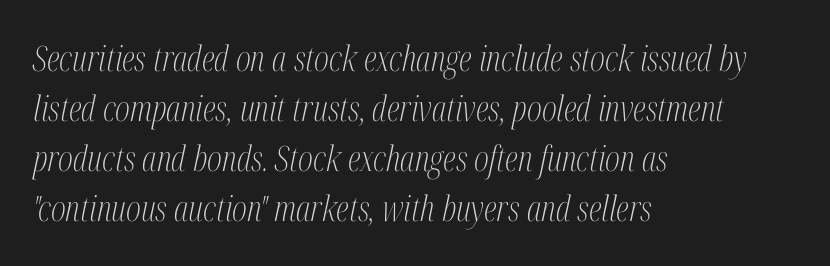
Q: Is the text bold? A: No.
Q: Is the text italic (slanted)? A: Yes, it leans right by about 12 degrees.
Q: Is the typeface a serif or a sans-serif typeface? A: Serif.
Q: Is the text underlined? A: No.
Q: How is the paragraph aligned? A: Left-aligned.
Q: Is the spacing between letters normal or unusually wide? A: Normal.
Q: Is the spacing between lines tight, normal or loose? A: Normal.
Q: Width (condensed, normal, or wide)? A: Condensed.
Q: Stroke contrast? A: Medium.
Q: x-height? A: Medium.
Q: Monospaced? A: No.
